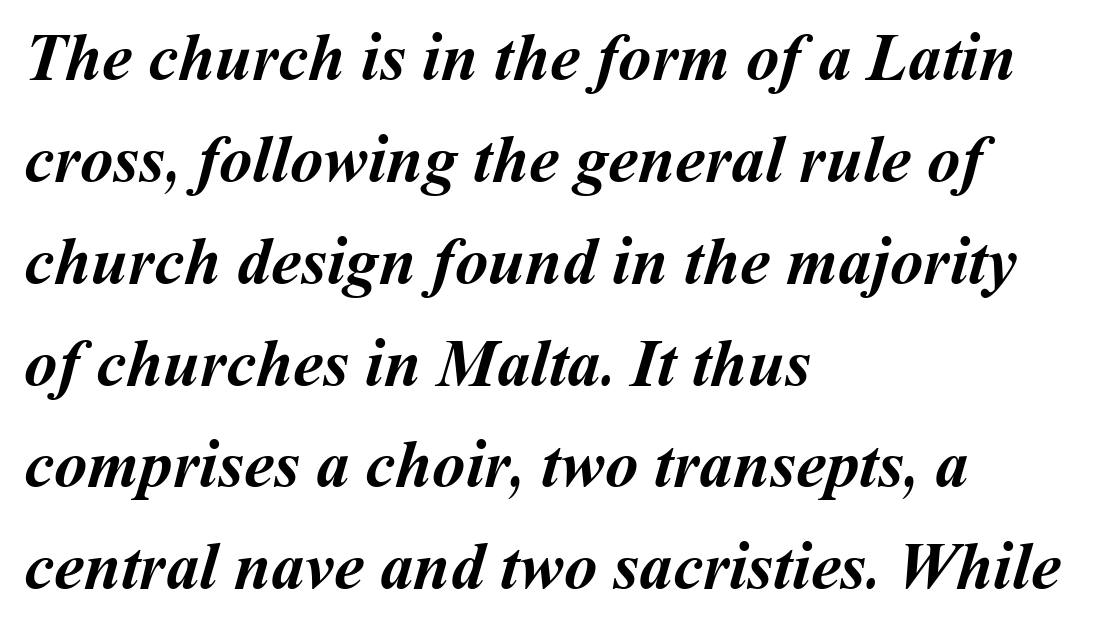
The image shows 67 px semibold type; set left-aligned, normal line spacing (1.52x), normal letter spacing, not underlined; medium stroke contrast and a medium x-height.
